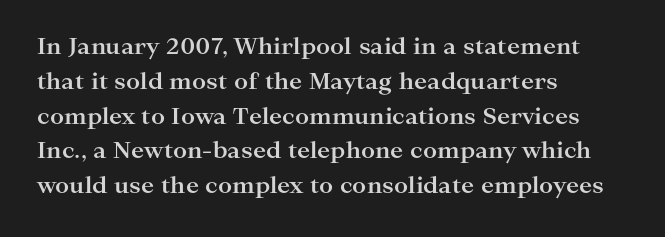
{"italic": "no", "bold": "yes", "underline": "no", "align": "left", "line_spacing": "normal", "line_spacing_ratio": 1.58, "letter_spacing": "normal", "letter_spacing_em": 0.0, "glyph_px": 22}
